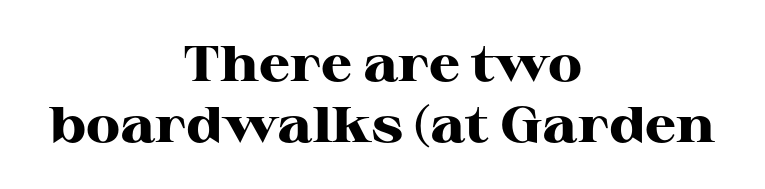
{"serif": "yes", "italic": "no", "bold": "yes", "weight": "heavy", "width": "wide", "stroke_contrast": "high", "x_height": "medium", "monospaced": "no", "underline": "no", "align": "center", "line_spacing_ratio": 1.22, "letter_spacing": "normal", "letter_spacing_em": 0.0, "glyph_px": 50}
